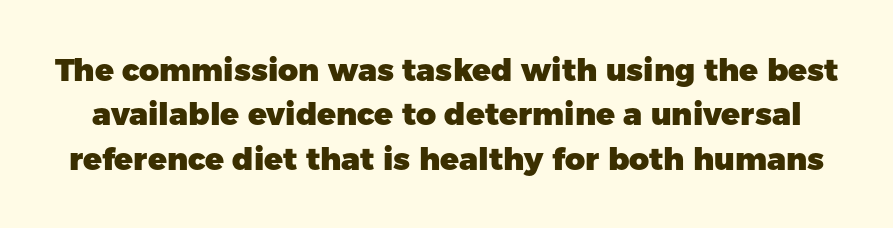
The rendering shows plain stroke endings on the letterforms — a sans-serif design. These words are printed bold, with thick strokes throughout. Short note: letters normally spaced. Every character sits straight up, as roman type does. The strip under each line holds only bare page. The line-height multiplier appears to be the usual default.
